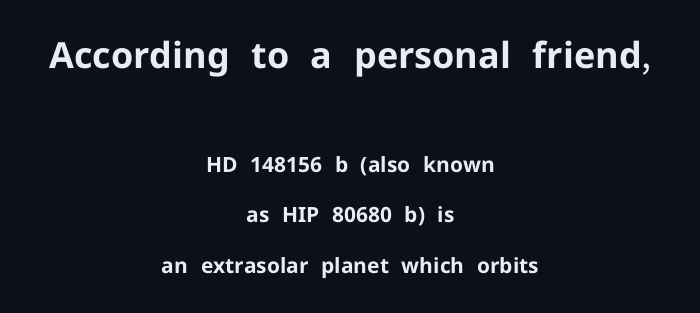
Q: Is the text bold? A: Yes.
Q: Is the text italic (slanted)? A: No, it is upright.
Q: Is the typeface a serif or a sans-serif typeface? A: Sans-serif.
Q: Is the text underlined? A: No.
Q: How is the paragraph aligned? A: Centered.
Q: Is the spacing between letters normal or unusually wide? A: Normal.
Q: Is the spacing between lines tight, normal or loose? A: Loose.
Q: Which block of text is set in a larger size, the first (top) or the second (bottom)? A: The first (top) one.
Q: Width (condensed, normal, or wide)? A: Normal.
Q: Stroke contrast? A: Low.
Q: x-height? A: Medium.
Q: Monospaced? A: No.
